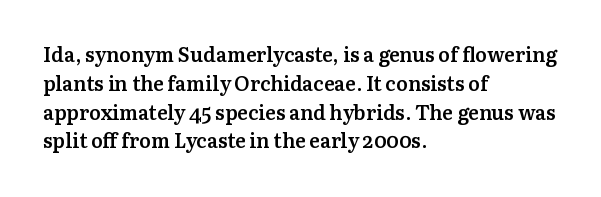
The image shows 20 px text type, upright; set left-aligned, normal line spacing (1.44x), normal letter spacing, not underlined.
